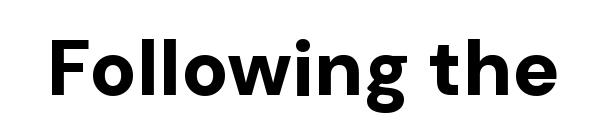
{"serif": "no", "italic": "no", "bold": "yes", "weight": "bold", "width": "normal", "stroke_contrast": "low", "x_height": "medium", "monospaced": "no", "underline": "no", "letter_spacing": "normal", "letter_spacing_em": 0.0, "glyph_px": 78}
